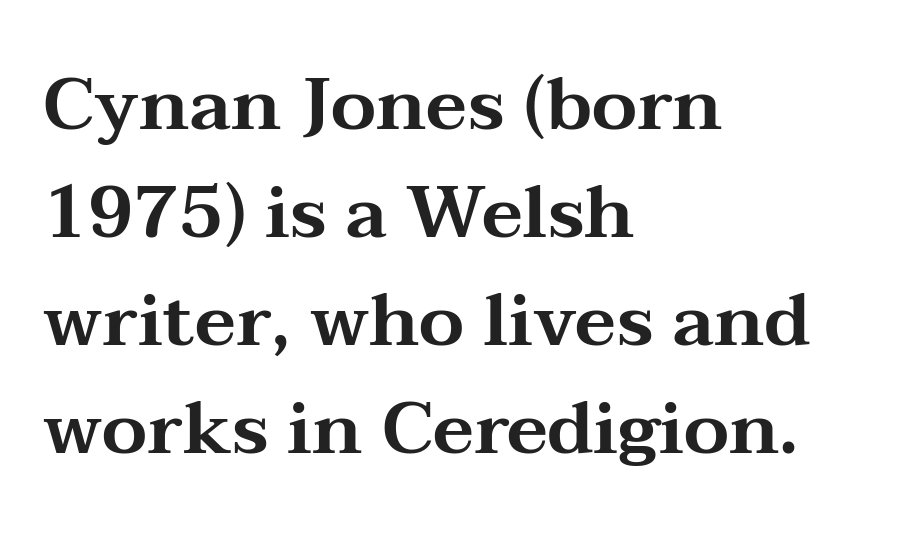
{"serif": "yes", "italic": "no", "width": "wide", "stroke_contrast": "medium", "x_height": "medium", "monospaced": "no", "underline": "no", "align": "left", "line_spacing": "normal", "line_spacing_ratio": 1.48, "letter_spacing": "normal", "letter_spacing_em": 0.0, "glyph_px": 73}
